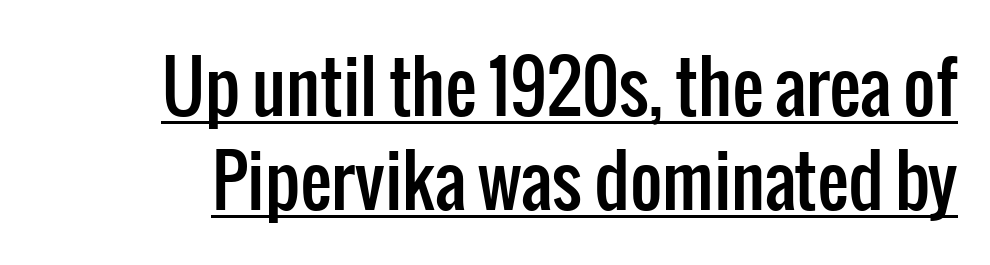
{"serif": "no", "italic": "no", "width": "condensed", "stroke_contrast": "low", "x_height": "medium", "monospaced": "no", "underline": "yes", "line_spacing": "normal", "line_spacing_ratio": 1.34, "letter_spacing": "normal", "letter_spacing_em": 0.0, "glyph_px": 70}
